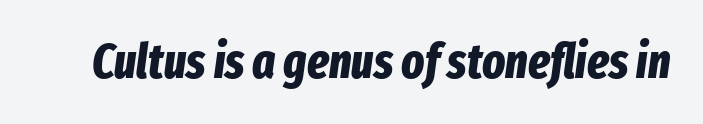
Q: Is the text bold? A: Yes.
Q: Is the text italic (slanted)? A: Yes, it leans right by about 8 degrees.
Q: Is the text underlined? A: No.
Q: Is the spacing between letters normal or unusually wide? A: Normal.
Q: Width (condensed, normal, or wide)? A: Condensed.
Q: Stroke contrast? A: Low.
Q: x-height? A: Medium.
Q: Monospaced? A: No.
